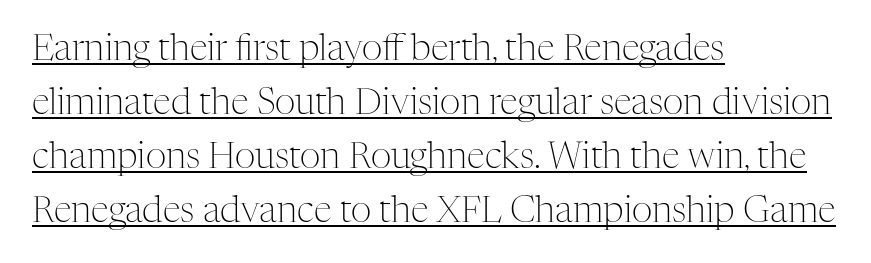
Counters stay open thanks to moderate or lighter strokes. Is this a fixed-width face? No — the glyphs have proportional, varying widths. The passage shown stacks its lines at a standard gap. The letters carry serifs — small finishing strokes at the ends of their stems.
